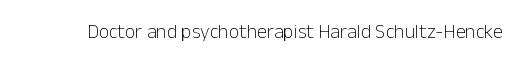
Posture: upright roman. Short note: letters normally spaced. The weight would be labelled regular, book, light, or lighter still. Lines of text with bare space underneath.
